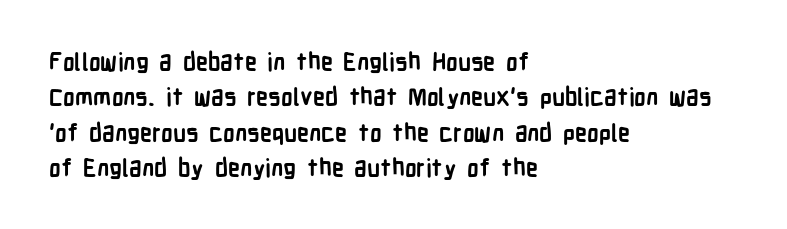
The baseline area is clear. Rendered with straight, roman letterforms. The face used here has the dense, thick strokes of a bold. One-word summary of the alignment: left.
